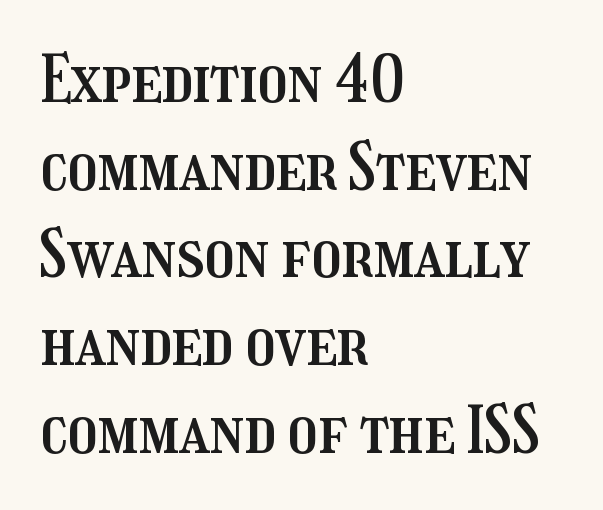
How are the letters spaced? Ordinarily, with no added tracking. A roman cut, with each character standing at attention. The passage shown is not underscored anywhere. Is there much room between lines? A standard amount, neither cramped nor airy. Visually the block forms a straight wall on the left and a jagged coastline on the right. Is this a fixed-width face? No — the glyphs have proportional, varying widths.
